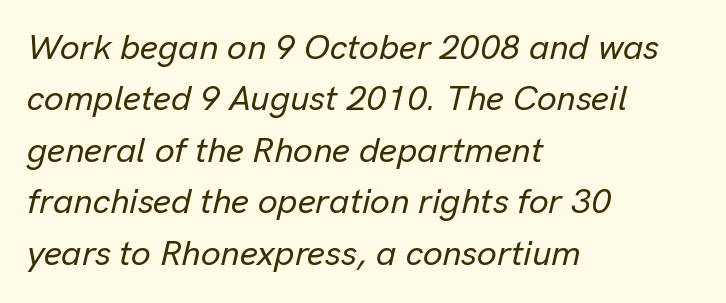
{"italic": "yes", "lean": "right", "slant_degrees": 13, "width": "normal", "stroke_contrast": "low", "x_height": "medium", "monospaced": "no", "underline": "no", "align": "left", "line_spacing": "normal", "line_spacing_ratio": 1.47, "letter_spacing": "normal", "letter_spacing_em": 0.0, "glyph_px": 35}
